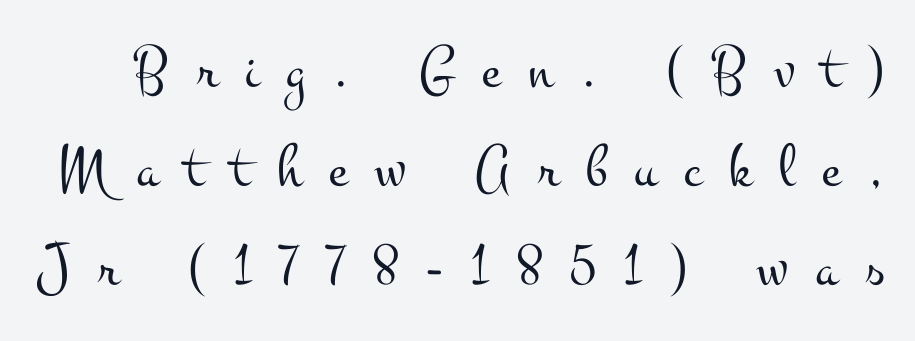
{"serif": "yes", "bold": "no", "weight": "light", "width": "wide", "stroke_contrast": "medium", "x_height": "small", "monospaced": "no", "underline": "no", "line_spacing": "normal", "line_spacing_ratio": 1.6, "letter_spacing": "wide", "letter_spacing_em": 0.44, "glyph_px": 62}
